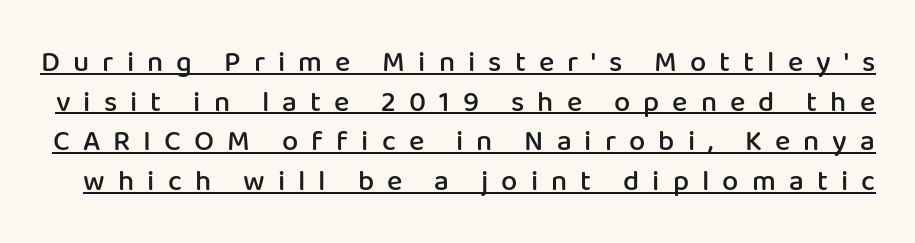
The image shows 29 px semibold sans-serif type, upright; set normal line spacing (1.37x), unusually wide letter spacing (+0.45 em), underlined; low stroke contrast and a medium x-height.
